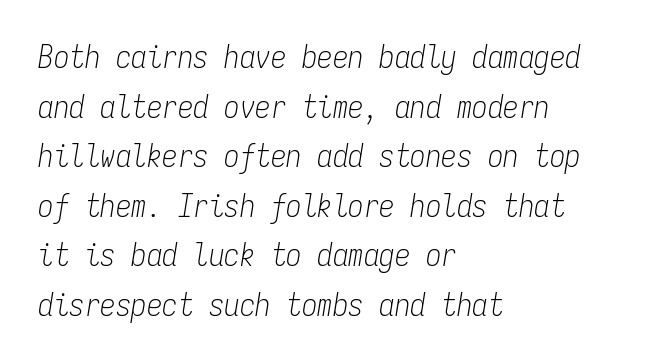
{"italic": "yes", "lean": "right", "slant_degrees": 9, "bold": "no", "weight": "light", "width": "condensed", "stroke_contrast": "low", "x_height": "medium", "monospaced": "yes", "underline": "no", "align": "left", "line_spacing": "normal", "line_spacing_ratio": 1.6, "letter_spacing": "normal", "letter_spacing_em": 0.0, "glyph_px": 31}
